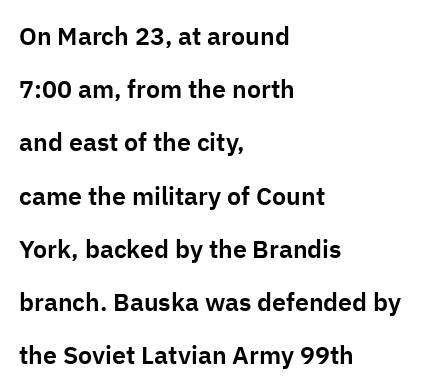
{"italic": "no", "underline": "no", "align": "left", "line_spacing": "loose", "line_spacing_ratio": 2.13, "letter_spacing": "normal", "letter_spacing_em": 0.0, "glyph_px": 25}
